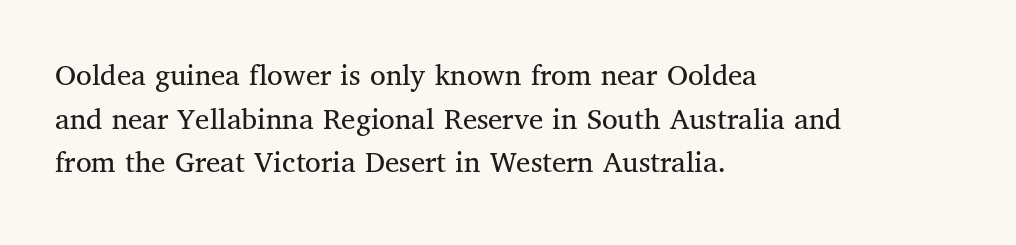
{"serif": "yes", "italic": "no", "bold": "no", "weight": "regular", "width": "normal", "stroke_contrast": "medium", "x_height": "medium", "monospaced": "no", "underline": "no", "align": "left", "line_spacing": "normal", "line_spacing_ratio": 1.36, "letter_spacing": "normal", "letter_spacing_em": 0.0, "glyph_px": 32}
